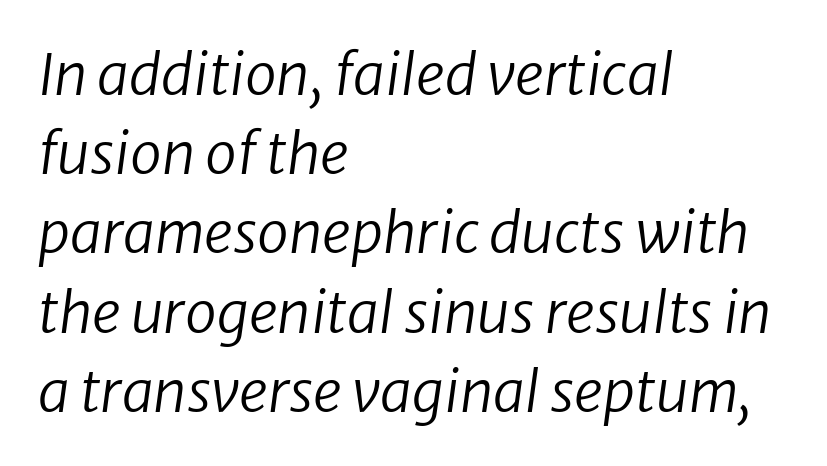
Q: Is the text bold? A: No.
Q: Is the typeface a serif or a sans-serif typeface? A: Sans-serif.
Q: Is the text underlined? A: No.
Q: How is the paragraph aligned? A: Left-aligned.
Q: Is the spacing between letters normal or unusually wide? A: Normal.
Q: Is the spacing between lines tight, normal or loose? A: Normal.
Q: Width (condensed, normal, or wide)? A: Normal.
Q: Stroke contrast? A: Low.
Q: x-height? A: Medium.
Q: Monospaced? A: No.
